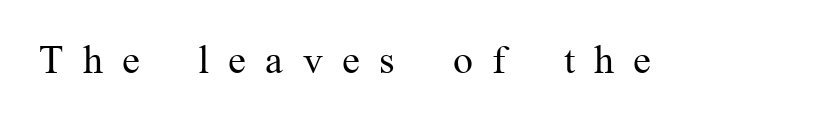
{"serif": "yes", "italic": "no", "bold": "no", "weight": "regular", "width": "normal", "stroke_contrast": "medium", "x_height": "medium", "monospaced": "no", "underline": "no", "letter_spacing": "wide", "letter_spacing_em": 0.48, "glyph_px": 40}
